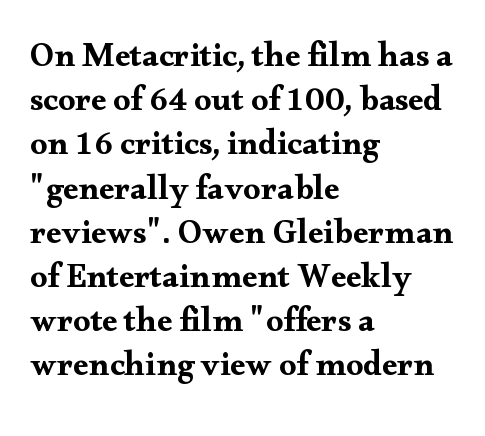
{"serif": "yes", "italic": "no", "width": "wide", "stroke_contrast": "medium", "x_height": "small", "monospaced": "no", "underline": "no", "align": "left", "line_spacing": "normal", "line_spacing_ratio": 1.3, "letter_spacing": "normal", "letter_spacing_em": 0.0, "glyph_px": 34}
